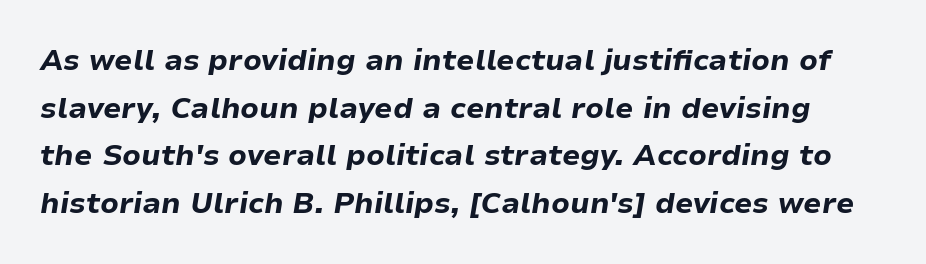
The passage shown has conventional tracking throughout. The gap between lines stays unmarked. Typesetter's note: full bold, strokes at maximum text heaviness. Baseline-to-baseline distance is the conventional proportion of letter height.
